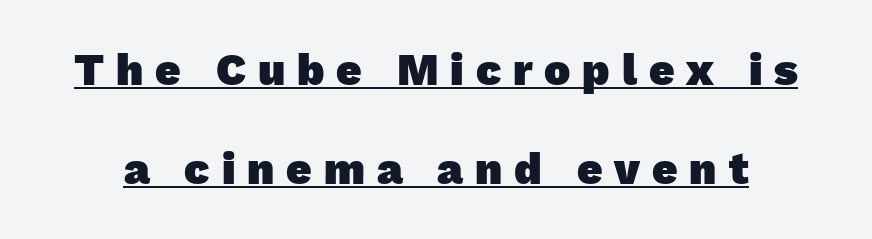
Q: Is the text bold? A: Yes.
Q: Is the typeface a serif or a sans-serif typeface? A: Sans-serif.
Q: Is the text underlined? A: Yes.
Q: Is the spacing between letters normal or unusually wide? A: Unusually wide.
Q: Is the spacing between lines tight, normal or loose? A: Loose.
Q: Width (condensed, normal, or wide)? A: Normal.
Q: Stroke contrast? A: Low.
Q: x-height? A: Medium.
Q: Monospaced? A: No.
